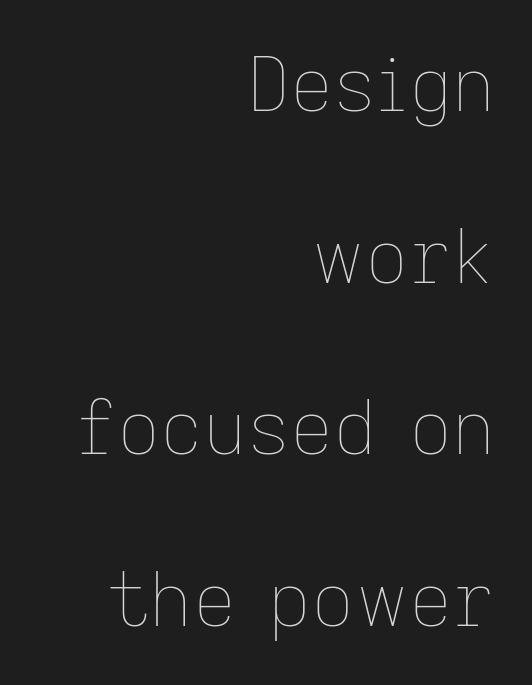
Q: Is the text bold? A: No.
Q: Is the text italic (slanted)? A: No, it is upright.
Q: Is the text underlined? A: No.
Q: How is the paragraph aligned? A: Right-aligned.
Q: Is the spacing between letters normal or unusually wide? A: Normal.
Q: Is the spacing between lines tight, normal or loose? A: Loose.
Q: Width (condensed, normal, or wide)? A: Normal.
Q: Stroke contrast? A: Low.
Q: x-height? A: Medium.
Q: Monospaced? A: No.
